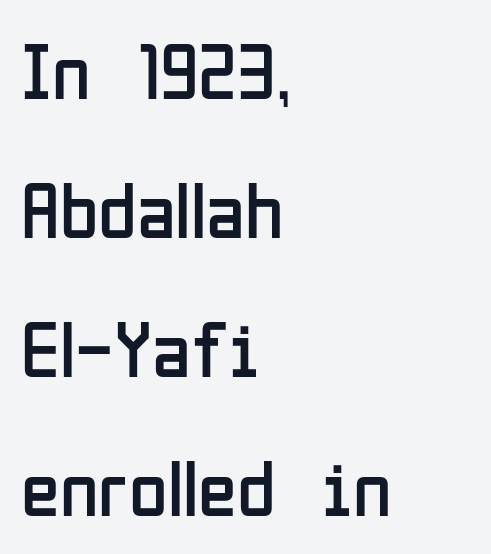
These lines are rendered in a variable-pitch font. The passage shown is typeset with a sans-serif family. Here the glyphs are tracked normally, forming tight word shapes. No chunkiness to these letters — they're not bold. Letters rest on an invisible, unmarked baseline. Characters remain perfectly vertical along every line.
